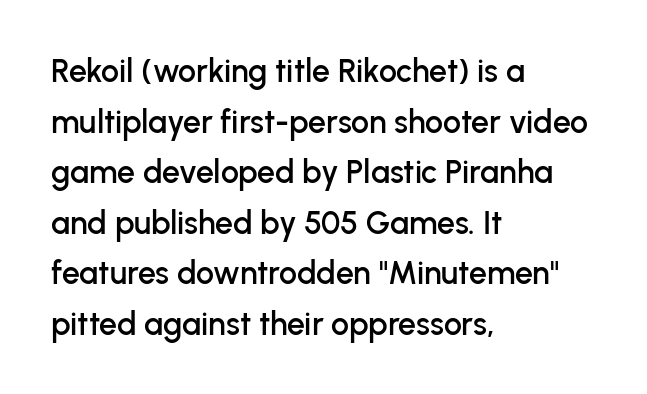
Q: Is the text italic (slanted)? A: No, it is upright.
Q: Is the typeface a serif or a sans-serif typeface? A: Sans-serif.
Q: Is the text underlined? A: No.
Q: How is the paragraph aligned? A: Left-aligned.
Q: Is the spacing between letters normal or unusually wide? A: Normal.
Q: Is the spacing between lines tight, normal or loose? A: Normal.
Q: Width (condensed, normal, or wide)? A: Normal.
Q: Stroke contrast? A: Low.
Q: x-height? A: Medium.
Q: Monospaced? A: No.
